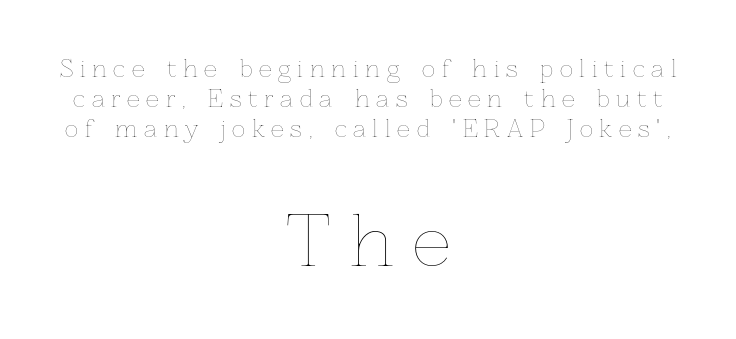
Vertical strokes here are truly vertical. The glyphs are unaccompanied by any horizontal stroke below them. Which margin do the lines hug? Neither — every line sits in the middle. Compare the two chunks: the lower has the greater cap height.
